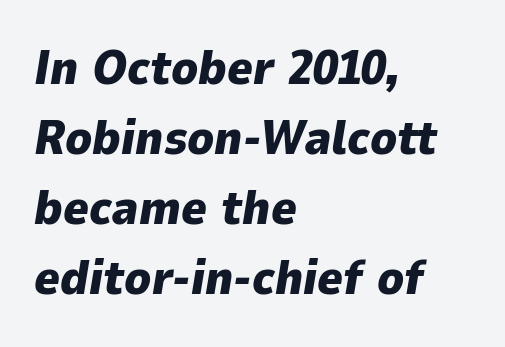
The image shows 49 px heavy type, italic (leaning right); set left-aligned, normal line spacing (1.43x), normal letter spacing, not underlined; low stroke contrast and a medium x-height.
